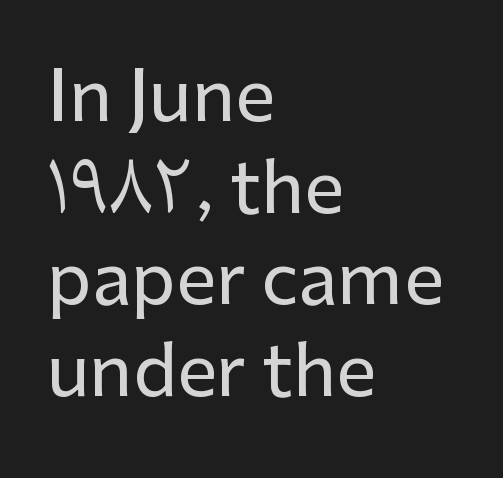
Italic: no, the glyphs are upright roman. Spacing between characters is what you'd get straight out of the box. Each letter's strokes conclude bluntly, with no projecting serifs. How would I describe the line gaps? Plain and ordinary.
